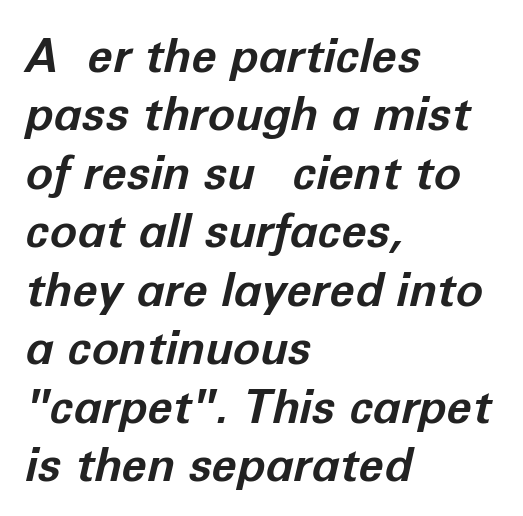
{"italic": "yes", "lean": "right", "slant_degrees": 12, "bold": "yes", "weight": "bold", "width": "normal", "stroke_contrast": "low", "x_height": "medium", "monospaced": "no", "underline": "no", "align": "left", "line_spacing": "normal", "line_spacing_ratio": 1.27, "letter_spacing": "normal", "letter_spacing_em": 0.0, "glyph_px": 46}
